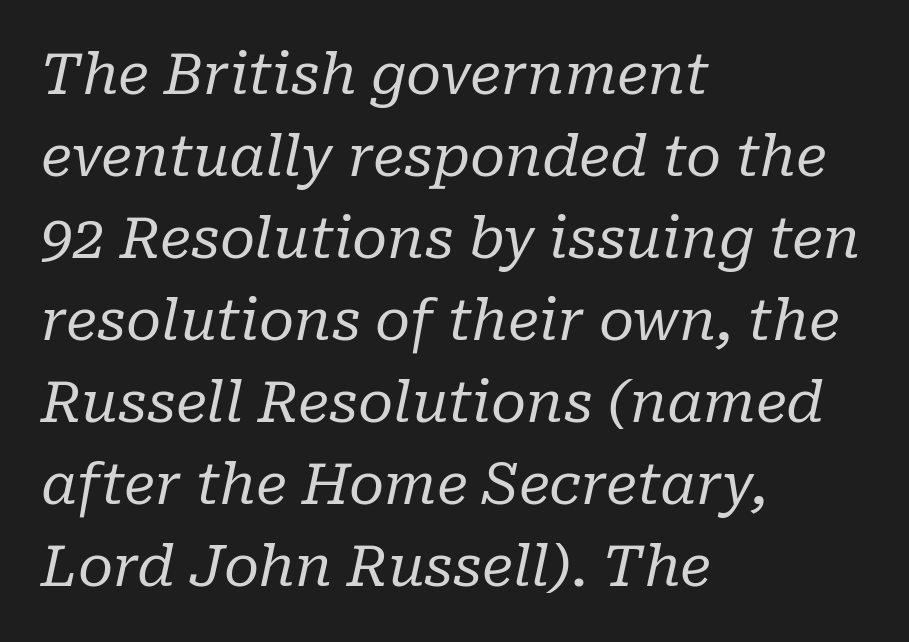
The image shows 57 px regular-weight serif type, italic (leaning right); set left-aligned, normal line spacing (1.44x), normal letter spacing, not underlined; low stroke contrast and a medium x-height.
